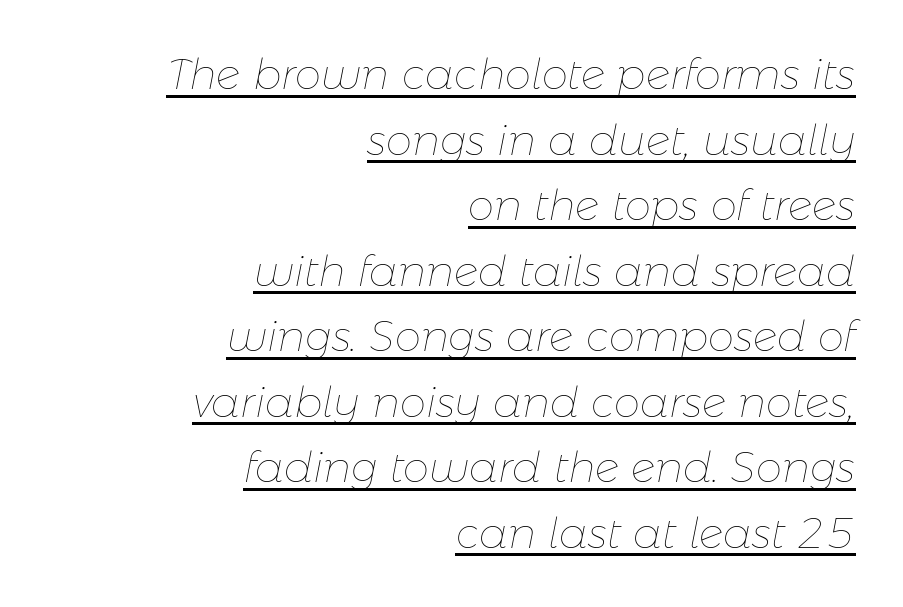
Visually the block forms a straight wall on the right and a jagged coastline on the left. Summary of vertical rhythm: regular, with standard interline spacing. Stroke mass is kept to a normal reading level or below. Short note: letters normally spaced.
